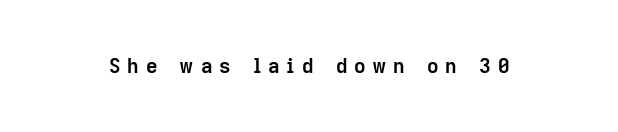
{"italic": "no", "bold": "yes", "underline": "no", "letter_spacing": "wide", "letter_spacing_em": 0.34, "glyph_px": 20}
